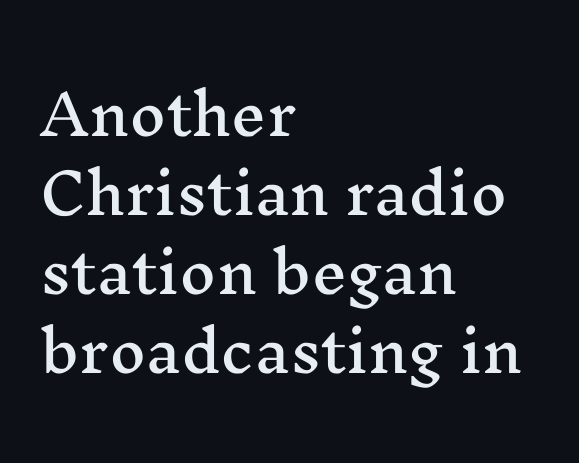
Each letter keeps its own natural width here, so spacing adapts to shape. No italicization has been applied; the sample stays upright. Tracking value appears to be zero — textbook default spacing. The foot of each line stays bare and open.
